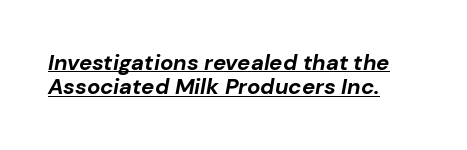
The image shows 22 px bold type, italic (leaning right); set left-aligned, tight line spacing (1.11x), normal letter spacing, underlined.
